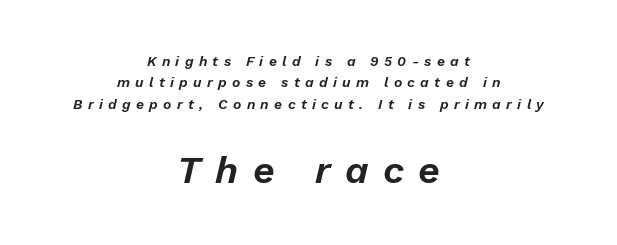
Q: Is the text italic (slanted)? A: Yes, it leans right by about 13 degrees.
Q: Is the text underlined? A: No.
Q: How is the paragraph aligned? A: Centered.
Q: Is the spacing between letters normal or unusually wide? A: Unusually wide.
Q: Is the spacing between lines tight, normal or loose? A: Normal.
Q: Which block of text is set in a larger size, the first (top) or the second (bottom)? A: The second (bottom) one.
Q: Width (condensed, normal, or wide)? A: Normal.
Q: Stroke contrast? A: Low.
Q: x-height? A: Medium.
Q: Monospaced? A: No.
